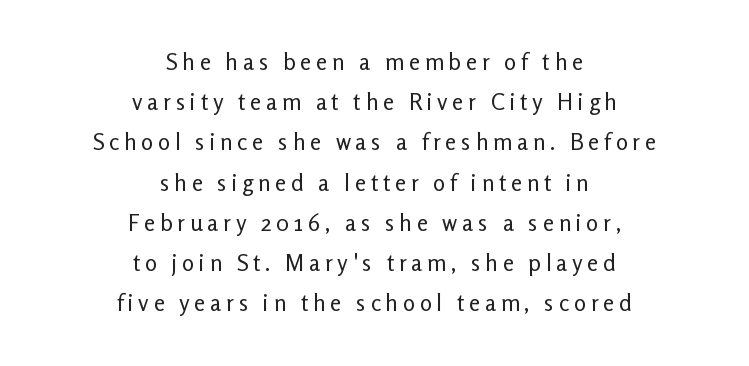
{"italic": "no", "bold": "no", "underline": "no", "align": "center", "line_spacing_ratio": 1.75, "letter_spacing": "wide", "letter_spacing_em": 0.2, "glyph_px": 23}
